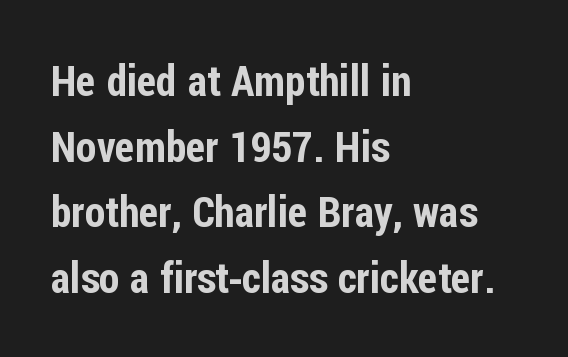
The image shows 42 px condensed sans-serif type, upright; set left-aligned, normal line spacing (1.56x), normal letter spacing, not underlined; low stroke contrast and a medium x-height.
